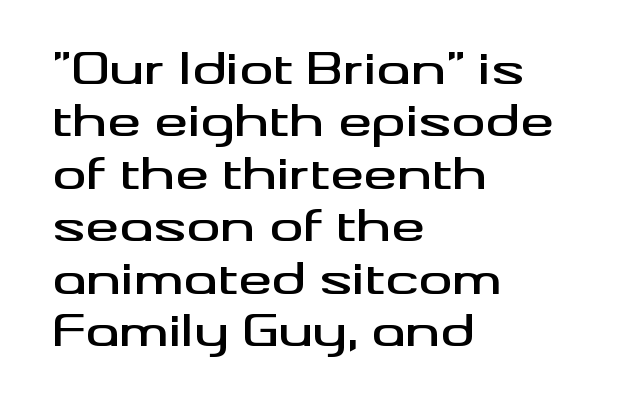
{"serif": "no", "italic": "no", "width": "wide", "stroke_contrast": "medium", "x_height": "small", "monospaced": "no", "underline": "no", "align": "left", "line_spacing": "normal", "line_spacing_ratio": 1.25, "letter_spacing": "normal", "letter_spacing_em": 0.0, "glyph_px": 42}
